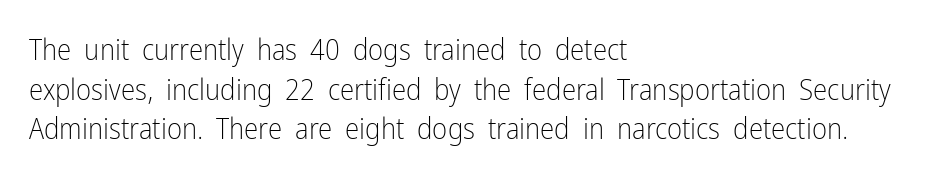
The image shows 29 px light, condensed sans-serif type, upright; set left-aligned, normal line spacing (1.37x), normal letter spacing, not underlined; low stroke contrast and a medium x-height.
